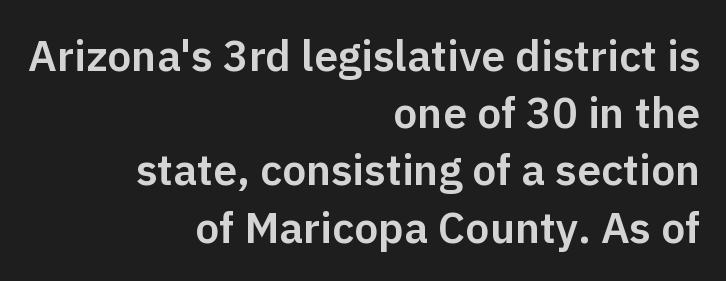
The image shows 43 px sans-serif type, upright; set right-aligned, normal line spacing (1.33x), normal letter spacing, not underlined; low stroke contrast and a medium x-height.
